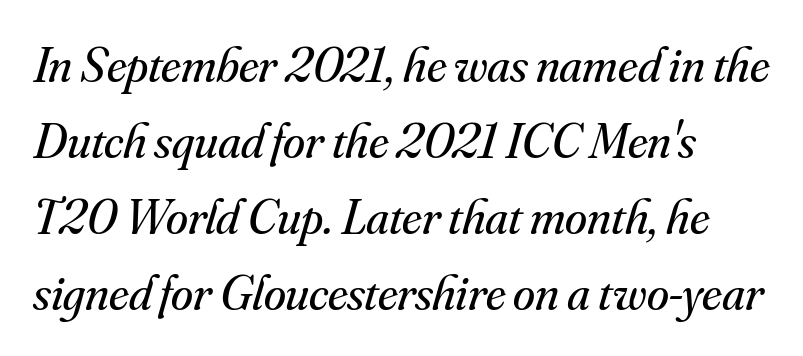
Observe the ordinary spacing: letters are neighbours, not strangers. The type family on display is of the serif kind. Reading down the column, the eye jumps a familiar distance to each next line. These lines were composed using italics. Looks like regular typesetting: each glyph gets only the width it needs.
